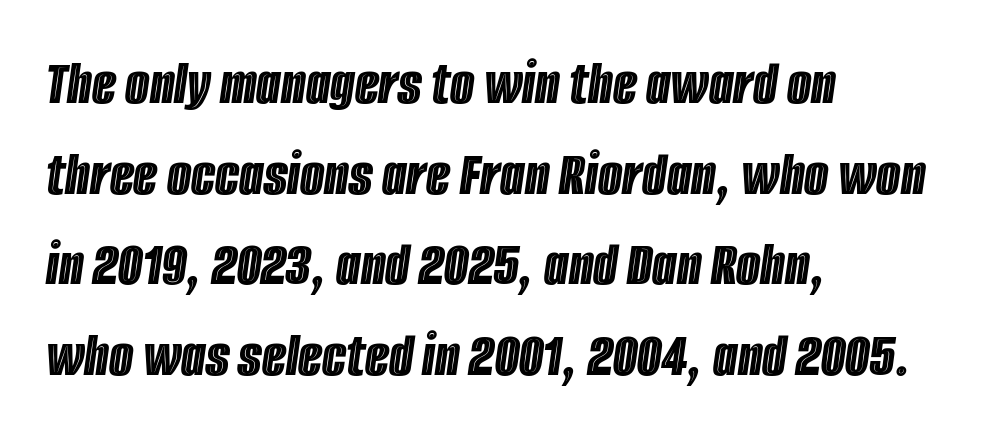
{"italic": "yes", "lean": "right", "slant_degrees": 8, "width": "condensed", "x_height": "large", "monospaced": "no", "underline": "no", "align": "left", "line_spacing": "normal", "line_spacing_ratio": 1.44, "letter_spacing": "normal", "letter_spacing_em": 0.0, "glyph_px": 63}
